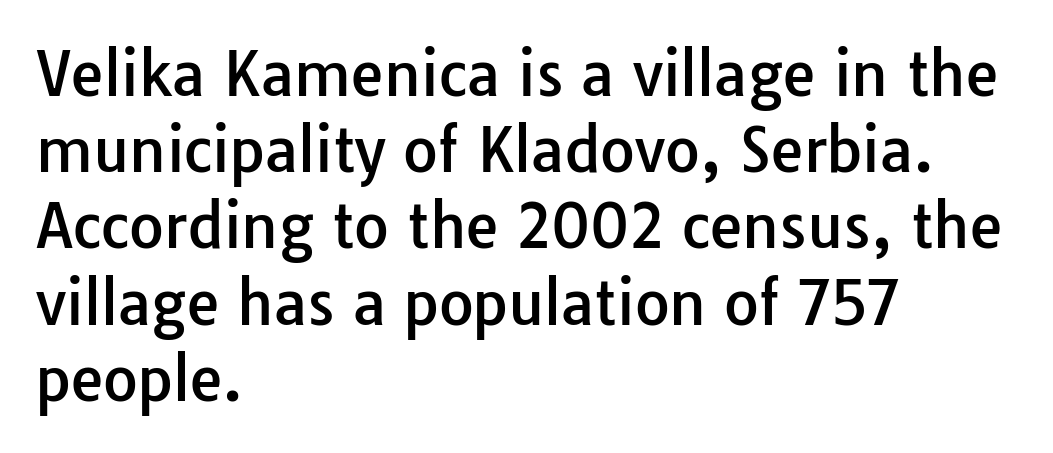
The letterforms sit shoulder to shoulder at normal distance. The font family rendered here belongs to the sans-serif group. Every row of glyphs begins at an identical x-position on the left. Think of a printed novel: that variable character pitch is what you see here.
